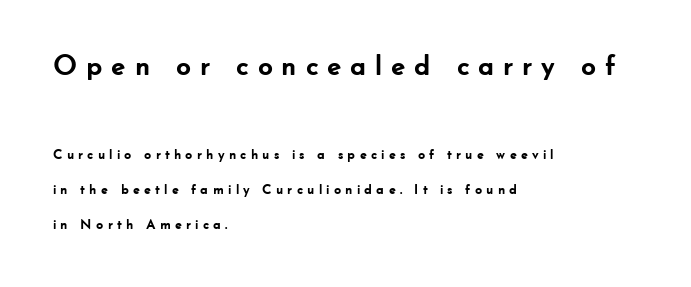
{"serif": "no", "italic": "no", "bold": "yes", "weight": "semibold", "width": "normal", "stroke_contrast": "low", "x_height": "small", "monospaced": "no", "underline": "no", "align": "left", "line_spacing": "loose", "line_spacing_ratio": 2.49, "letter_spacing": "wide", "letter_spacing_em": 0.28, "larger_block": "first", "size_ratio": 2.07, "glyph_px": 29}
